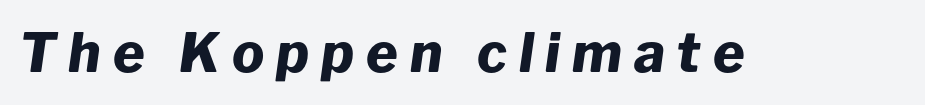
Q: Is the text bold? A: Yes.
Q: Is the text italic (slanted)? A: Yes, it leans right by about 8 degrees.
Q: Is the text underlined? A: No.
Q: Is the spacing between letters normal or unusually wide? A: Unusually wide.
Q: Width (condensed, normal, or wide)? A: Normal.
Q: Stroke contrast? A: Low.
Q: x-height? A: Medium.
Q: Monospaced? A: No.
